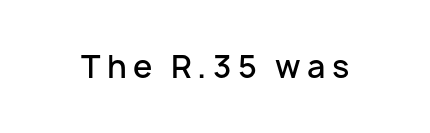
The image shows 31 px semibold sans-serif type, upright; set unusually wide letter spacing (+0.2 em), not underlined; low stroke contrast and a medium x-height.
